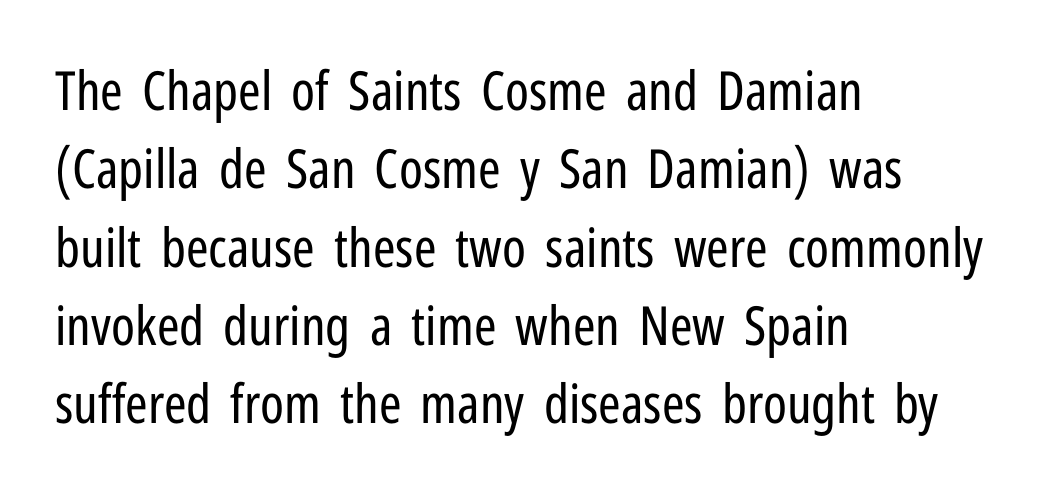
{"serif": "no", "italic": "no", "bold": "no", "weight": "regular", "width": "condensed", "stroke_contrast": "low", "x_height": "medium", "monospaced": "no", "underline": "no", "align": "left", "line_spacing": "normal", "line_spacing_ratio": 1.45, "letter_spacing": "normal", "letter_spacing_em": 0.0, "glyph_px": 54}
